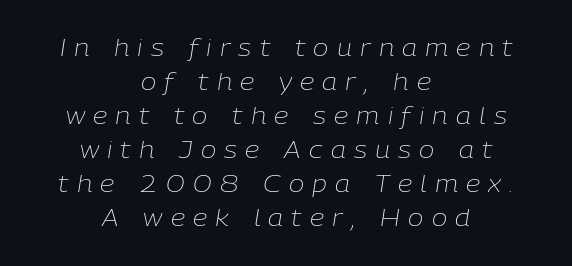
The image shows 23 px text type, italic (leaning right); set centered, normal line spacing (1.48x), unusually wide letter spacing (+0.36 em), not underlined.
